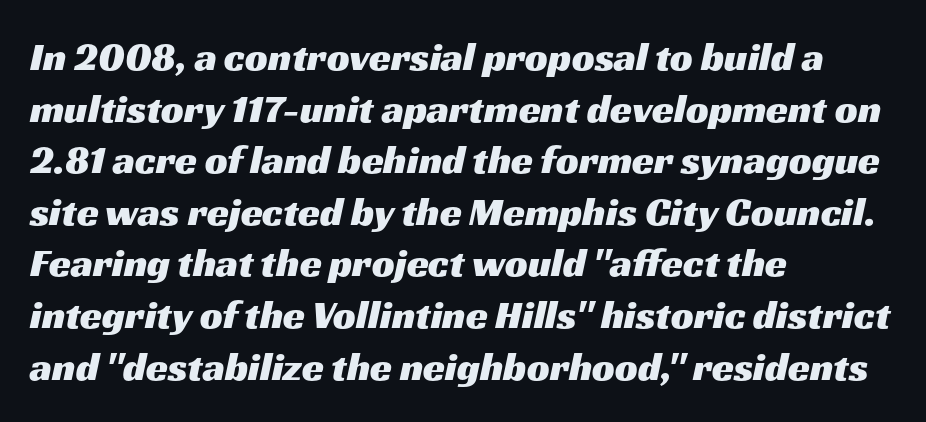
{"serif": "no", "width": "wide", "stroke_contrast": "medium", "x_height": "medium", "monospaced": "no", "underline": "no", "align": "left", "line_spacing": "normal", "line_spacing_ratio": 1.29, "letter_spacing": "normal", "letter_spacing_em": 0.0, "glyph_px": 40}
